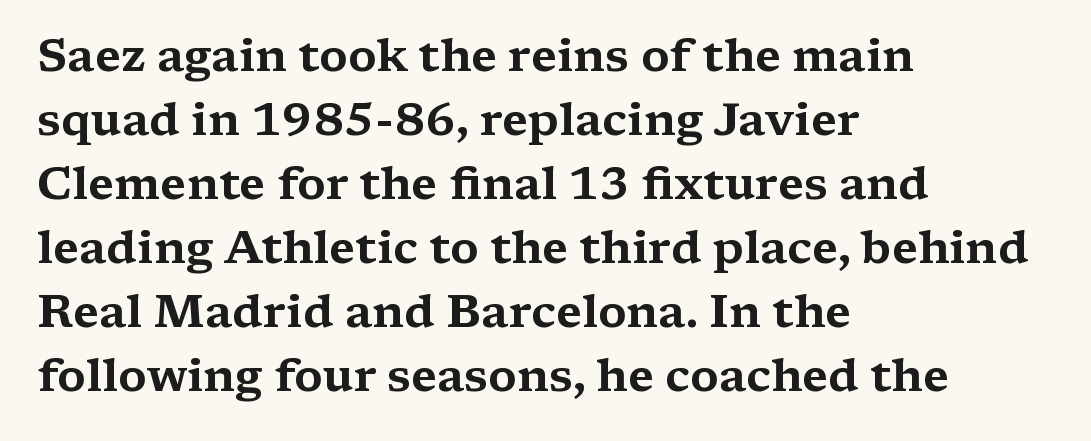
You can tell from the footed stems that serif type was used. Think of a printed novel: that variable character pitch is what you see here. Where is the straight margin? On the left. Horizontal bands of white between lines are of average thickness. The letters sit at their default tracking, neither squeezed nor spread.
